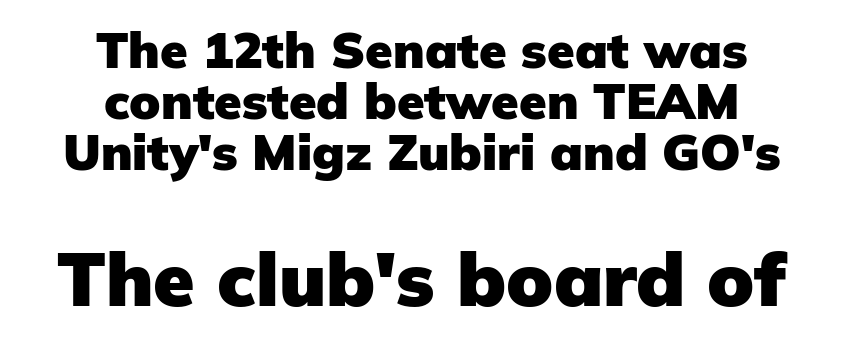
Q: Is the text bold? A: Yes.
Q: Is the text italic (slanted)? A: No, it is upright.
Q: Is the typeface a serif or a sans-serif typeface? A: Sans-serif.
Q: Is the text underlined? A: No.
Q: How is the paragraph aligned? A: Centered.
Q: Is the spacing between letters normal or unusually wide? A: Normal.
Q: Is the spacing between lines tight, normal or loose? A: Tight.
Q: Which block of text is set in a larger size, the first (top) or the second (bottom)? A: The second (bottom) one.
Q: Width (condensed, normal, or wide)? A: Normal.
Q: Stroke contrast? A: Low.
Q: x-height? A: Medium.
Q: Monospaced? A: No.
